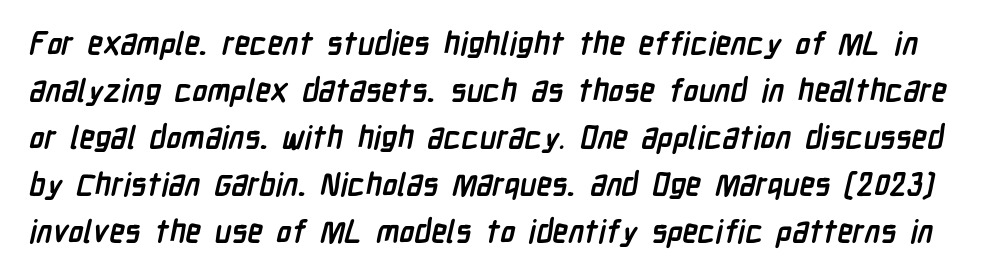
The strokes are fattened all the way to bold. The gaps between neighbouring characters are ordinary and unremarkable. I'd call this a sans setting — the letters go barefoot. Note the varied advance widths — an 'i' is clearly narrower than an 'm'. Leading: standard. Type without underlining.
